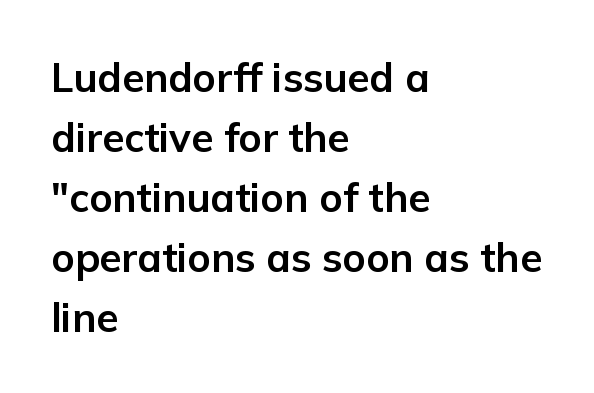
The image shows 40 px bold sans-serif type, upright; set left-aligned, normal line spacing (1.5x), normal letter spacing, not underlined; low stroke contrast and a medium x-height.
